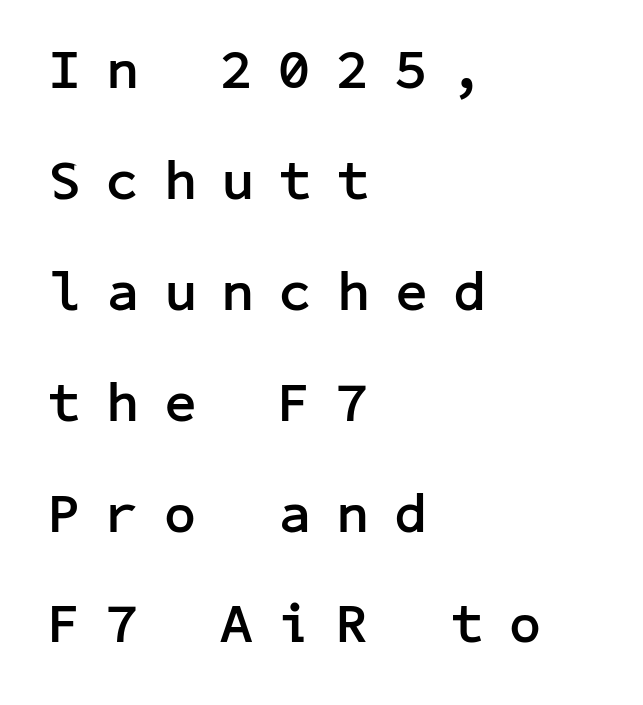
The letters carry no serifs — their stems end cleanly without finishing strokes. Check the space under the baseline: it is left empty. How heavy is the stroke? Heavy — this is a bold. Here the glyphs are tracked loosely, breaking word shapes into spaced letters. The passage is arranged the way most books set body copy — flush left.
